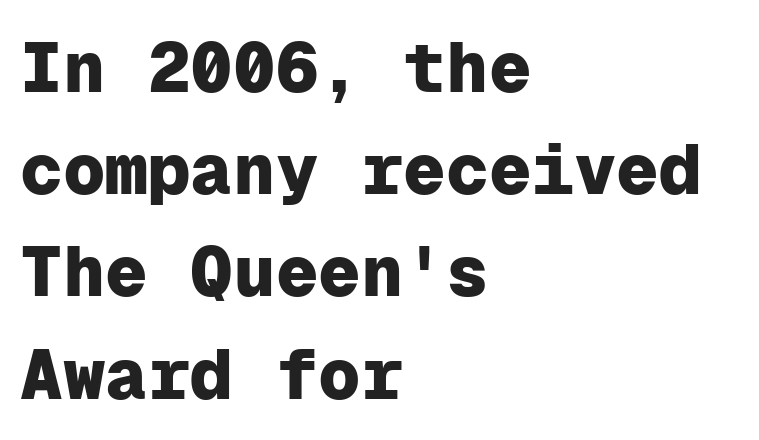
{"serif": "no", "italic": "no", "bold": "yes", "weight": "heavy", "width": "normal", "stroke_contrast": "low", "x_height": "medium", "monospaced": "yes", "underline": "no", "align": "left", "line_spacing": "normal", "line_spacing_ratio": 1.44, "letter_spacing": "normal", "letter_spacing_em": 0.0, "glyph_px": 71}
